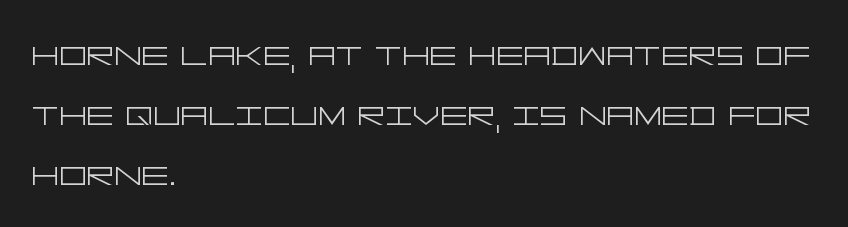
The image shows 43 px light, wide sans-serif type, upright; set left-aligned, normal line spacing (1.4x), normal letter spacing, not underlined; low stroke contrast and a large x-height.
